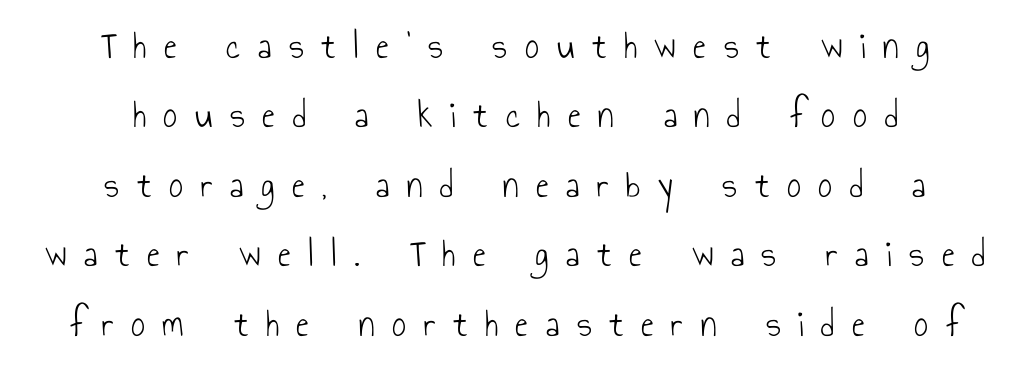
Q: Is the text bold? A: No.
Q: Is the text italic (slanted)? A: No, it is upright.
Q: Is the typeface a serif or a sans-serif typeface? A: Sans-serif.
Q: Is the text underlined? A: No.
Q: How is the paragraph aligned? A: Centered.
Q: Is the spacing between letters normal or unusually wide? A: Unusually wide.
Q: Width (condensed, normal, or wide)? A: Condensed.
Q: Stroke contrast? A: Low.
Q: x-height? A: Small.
Q: Monospaced? A: No.
